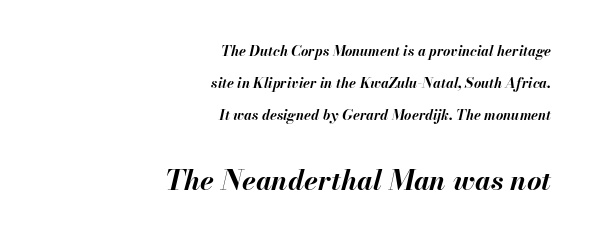
The letters sit at their default tracking, neither squeezed nor spread. Posture: slanted. Whoever set this chose breathing room over compactness in the vertical rhythm. Summary of weight: heavy, a full bold.
